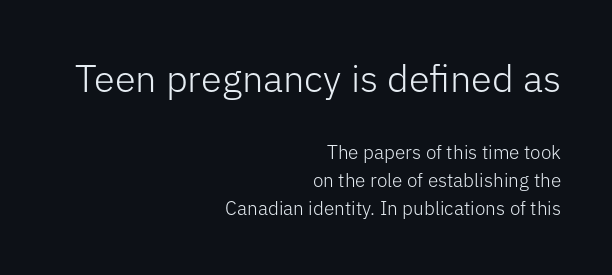
Q: Is the text bold? A: No.
Q: Is the text italic (slanted)? A: No, it is upright.
Q: Is the typeface a serif or a sans-serif typeface? A: Sans-serif.
Q: Is the text underlined? A: No.
Q: How is the paragraph aligned? A: Right-aligned.
Q: Is the spacing between letters normal or unusually wide? A: Normal.
Q: Is the spacing between lines tight, normal or loose? A: Normal.
Q: Which block of text is set in a larger size, the first (top) or the second (bottom)? A: The first (top) one.
Q: Width (condensed, normal, or wide)? A: Normal.
Q: Stroke contrast? A: Low.
Q: x-height? A: Medium.
Q: Monospaced? A: No.
